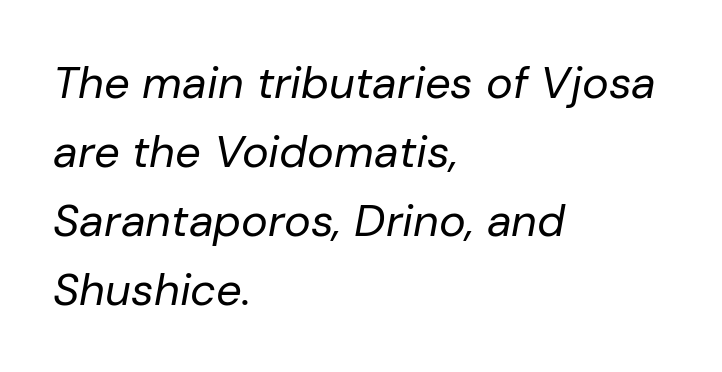
The image shows 45 px regular-weight type, italic (leaning right); set left-aligned, normal line spacing (1.53x), normal letter spacing, not underlined; low stroke contrast and a medium x-height.
